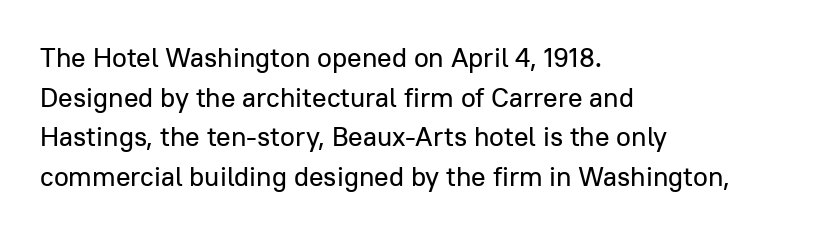
{"italic": "no", "underline": "no", "align": "left", "line_spacing": "normal", "line_spacing_ratio": 1.47, "letter_spacing": "normal", "letter_spacing_em": 0.0, "glyph_px": 27}
